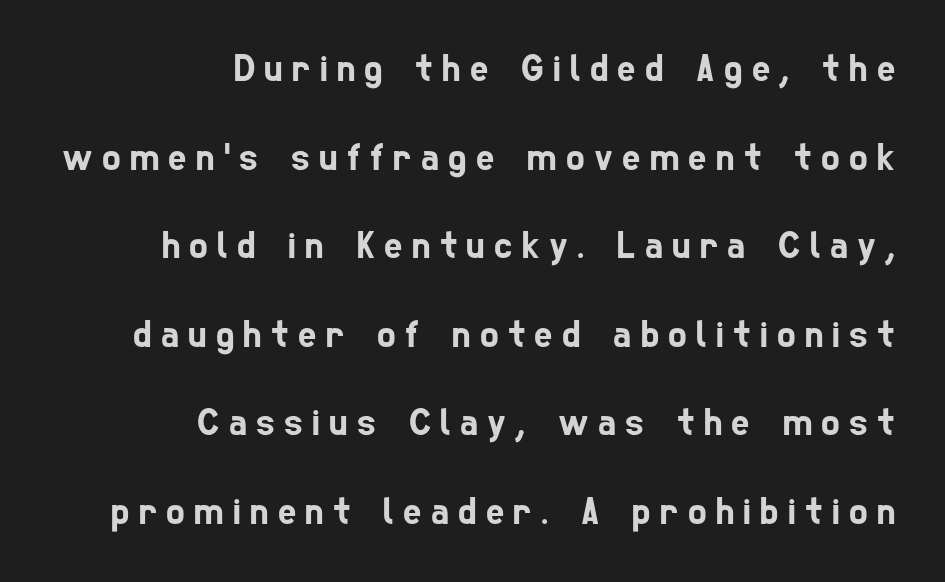
The image shows 39 px condensed sans-serif type; set right-aligned, loose line spacing (2.27x), unusually wide letter spacing (+0.24 em), not underlined; low stroke contrast and a medium x-height.
